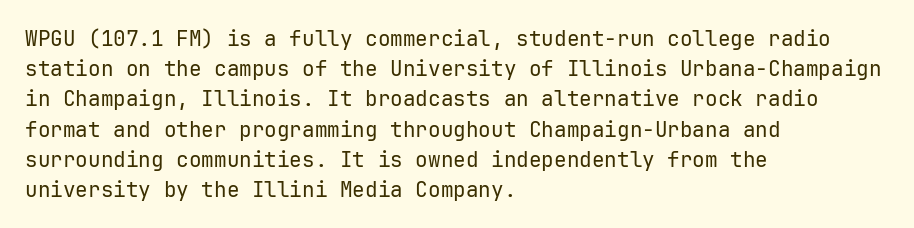
Q: Is the text bold? A: No.
Q: Is the text italic (slanted)? A: No, it is upright.
Q: Is the text underlined? A: No.
Q: How is the paragraph aligned? A: Left-aligned.
Q: Is the spacing between letters normal or unusually wide? A: Normal.
Q: Is the spacing between lines tight, normal or loose? A: Normal.
